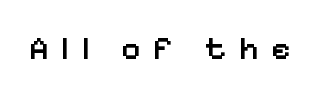
The image shows 33 px semibold sans-serif type, upright; set unusually wide letter spacing (+0.38 em), not underlined; low stroke contrast and a medium x-height.
